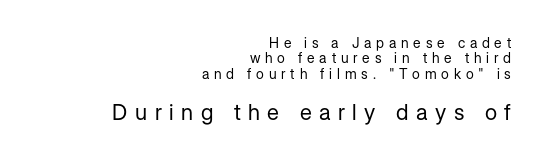
Q: Is the text bold? A: No.
Q: Is the text italic (slanted)? A: No, it is upright.
Q: Is the text underlined? A: No.
Q: How is the paragraph aligned? A: Right-aligned.
Q: Is the spacing between letters normal or unusually wide? A: Unusually wide.
Q: Is the spacing between lines tight, normal or loose? A: Tight.
Q: Which block of text is set in a larger size, the first (top) or the second (bottom)? A: The second (bottom) one.
